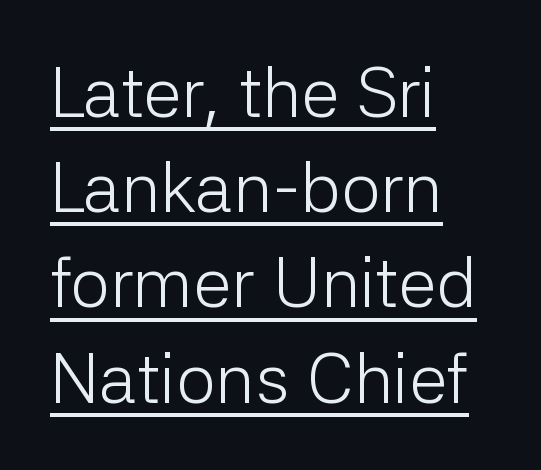
{"serif": "no", "italic": "no", "bold": "no", "weight": "light", "width": "normal", "stroke_contrast": "low", "x_height": "medium", "monospaced": "no", "underline": "yes", "align": "left", "line_spacing": "normal", "line_spacing_ratio": 1.36, "letter_spacing": "normal", "letter_spacing_em": 0.0, "glyph_px": 70}
